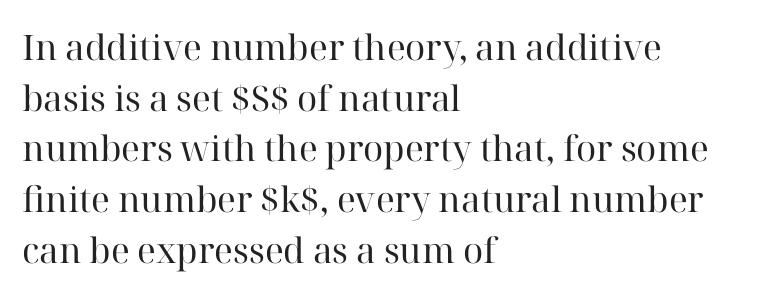
The image shows 35 px regular-weight serif type, upright; set left-aligned, normal line spacing (1.45x), normal letter spacing, not underlined; high stroke contrast and a medium x-height.
